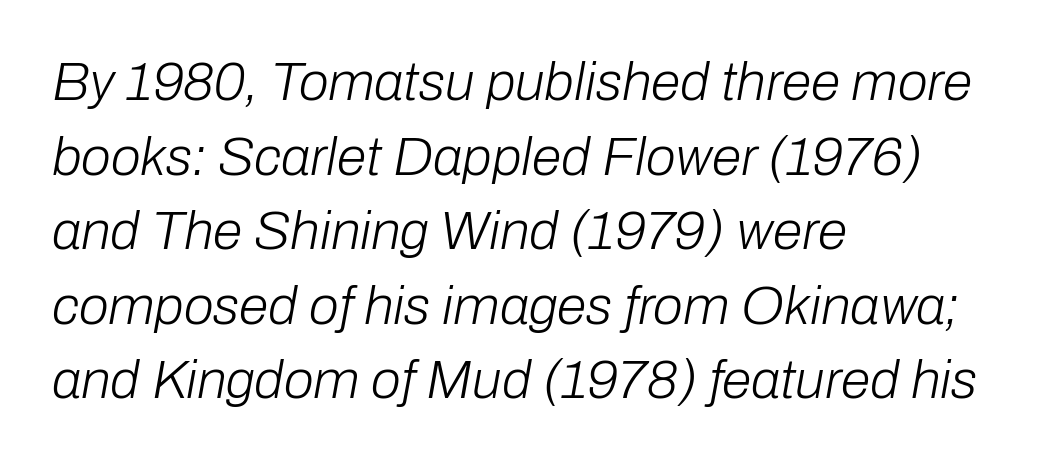
Q: Is the text bold? A: No.
Q: Is the text italic (slanted)? A: Yes, it leans right by about 10 degrees.
Q: Is the text underlined? A: No.
Q: How is the paragraph aligned? A: Left-aligned.
Q: Is the spacing between letters normal or unusually wide? A: Normal.
Q: Is the spacing between lines tight, normal or loose? A: Normal.
Q: Width (condensed, normal, or wide)? A: Normal.
Q: Stroke contrast? A: Low.
Q: x-height? A: Medium.
Q: Monospaced? A: No.
